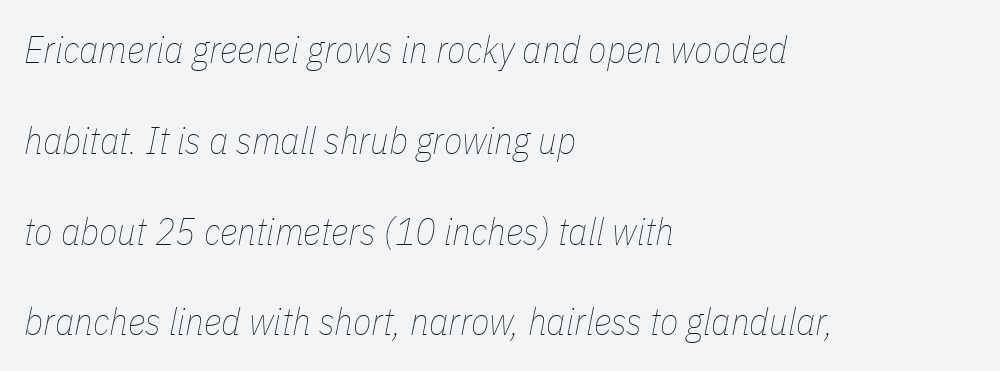
Q: Is the text bold? A: No.
Q: Is the text italic (slanted)? A: Yes, it leans right by about 11 degrees.
Q: Is the text underlined? A: No.
Q: How is the paragraph aligned? A: Left-aligned.
Q: Is the spacing between letters normal or unusually wide? A: Normal.
Q: Is the spacing between lines tight, normal or loose? A: Loose.
Q: Width (condensed, normal, or wide)? A: Condensed.
Q: Stroke contrast? A: Low.
Q: x-height? A: Medium.
Q: Monospaced? A: No.
